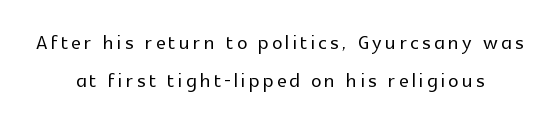
Compared with typical paragraphs, the rows here are spaced about the same. This is the regular roman posture of the typeface. Unmarked baselines from the first word to the last.
